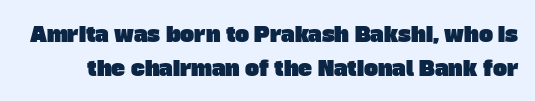
You could call the tracking neutral — neither tight nor loose. Interline gaps are of average width in this sample. Just letters on the line, the space beneath them empty.
